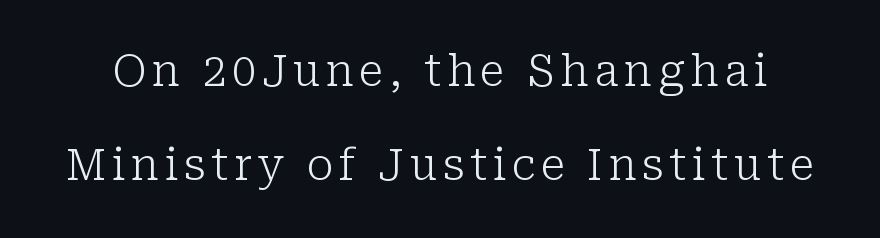
Baseline-to-baseline distance is far greater than the letter height. Character widths vary here, with narrow letters taking less room than wide ones. Posture: upright roman. Has an underline been added? It has not.
